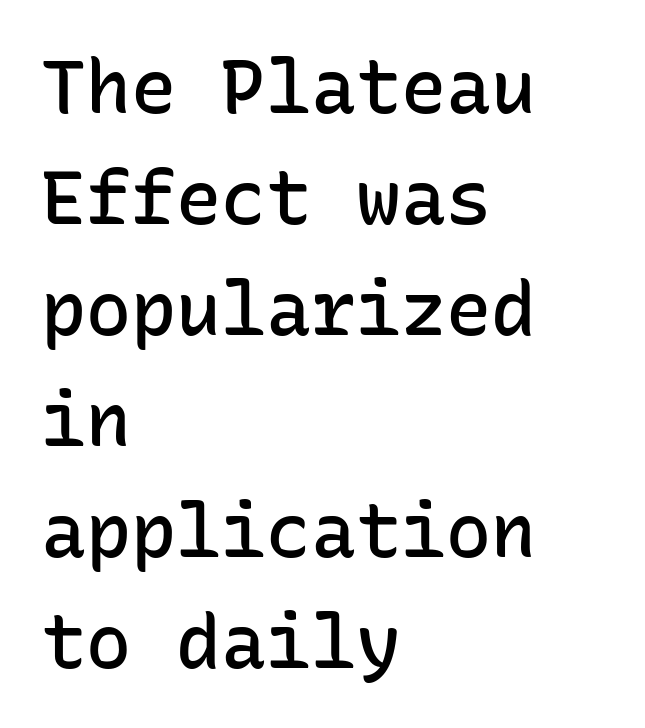
Q: Is the text bold? A: Semi-bold.
Q: Is the text italic (slanted)? A: No, it is upright.
Q: Is the typeface a serif or a sans-serif typeface? A: Sans-serif.
Q: Is the text underlined? A: No.
Q: How is the paragraph aligned? A: Left-aligned.
Q: Is the spacing between letters normal or unusually wide? A: Normal.
Q: Is the spacing between lines tight, normal or loose? A: Normal.
Q: Width (condensed, normal, or wide)? A: Normal.
Q: Stroke contrast? A: Low.
Q: x-height? A: Medium.
Q: Monospaced? A: Yes.
